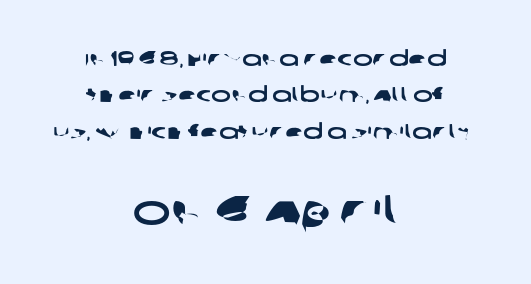
Q: Is the typeface a serif or a sans-serif typeface? A: Sans-serif.
Q: Is the text underlined? A: No.
Q: How is the paragraph aligned? A: Centered.
Q: Is the spacing between letters normal or unusually wide? A: Normal.
Q: Which block of text is set in a larger size, the first (top) or the second (bottom)? A: The second (bottom) one.
Q: Width (condensed, normal, or wide)? A: Wide.
Q: Stroke contrast? A: Low.
Q: x-height? A: Large.
Q: Monospaced? A: No.
